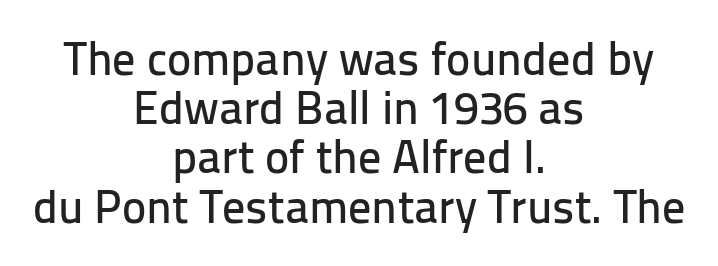
Q: Is the text italic (slanted)? A: No, it is upright.
Q: Is the typeface a serif or a sans-serif typeface? A: Sans-serif.
Q: Is the text underlined? A: No.
Q: How is the paragraph aligned? A: Centered.
Q: Is the spacing between letters normal or unusually wide? A: Normal.
Q: Is the spacing between lines tight, normal or loose? A: Tight.
Q: Width (condensed, normal, or wide)? A: Normal.
Q: Stroke contrast? A: Low.
Q: x-height? A: Medium.
Q: Monospaced? A: No.
